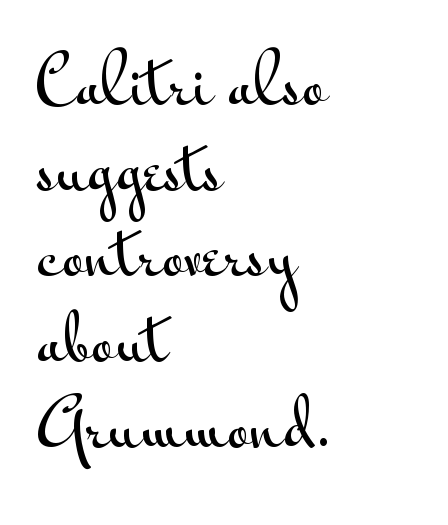
The image shows 63 px wide sans-serif type; set left-aligned, normal line spacing (1.36x), normal letter spacing, not underlined; medium stroke contrast and a small x-height.
